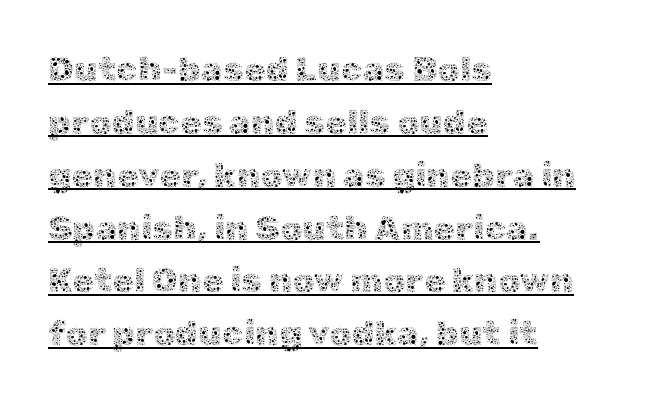
{"italic": "no", "bold": "no", "weight": "thin", "width": "normal", "x_height": "medium", "monospaced": "no", "underline": "yes", "align": "left", "line_spacing": "normal", "line_spacing_ratio": 1.51, "letter_spacing": "normal", "letter_spacing_em": 0.0, "glyph_px": 35}
